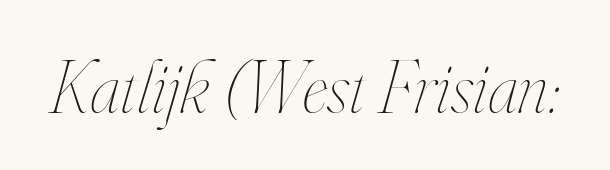
The image shows 74 px thin, condensed type, italic (leaning right); set normal letter spacing, not underlined; high stroke contrast and a small x-height.
